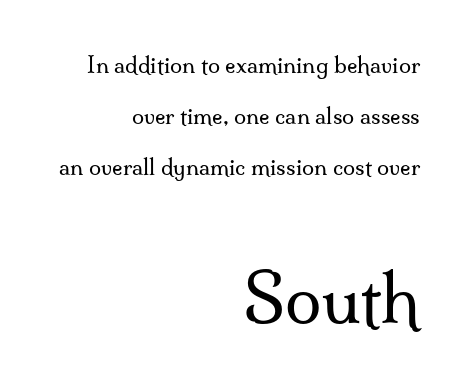
Q: Is the text bold? A: No.
Q: Is the text italic (slanted)? A: No, it is upright.
Q: Is the typeface a serif or a sans-serif typeface? A: Serif.
Q: Is the text underlined? A: No.
Q: How is the paragraph aligned? A: Right-aligned.
Q: Is the spacing between letters normal or unusually wide? A: Normal.
Q: Is the spacing between lines tight, normal or loose? A: Loose.
Q: Which block of text is set in a larger size, the first (top) or the second (bottom)? A: The second (bottom) one.
Q: Width (condensed, normal, or wide)? A: Normal.
Q: Stroke contrast? A: Medium.
Q: x-height? A: Small.
Q: Monospaced? A: No.
